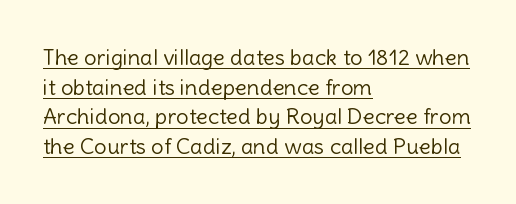
The image shows 22 px text type, upright; set left-aligned, normal line spacing (1.35x), normal letter spacing, underlined.
